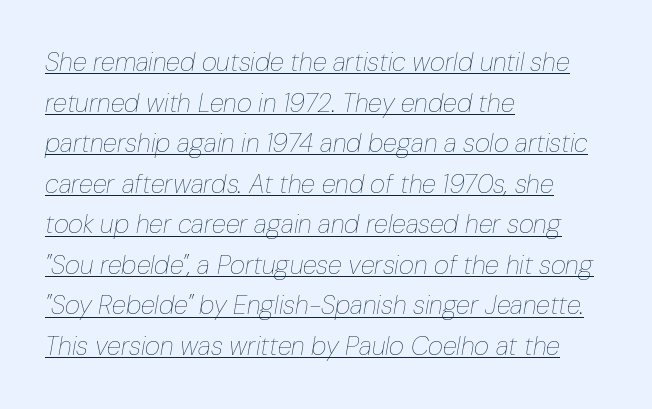
The image shows 26 px text type, italic (leaning right); set left-aligned, normal line spacing (1.56x), normal letter spacing, underlined.
